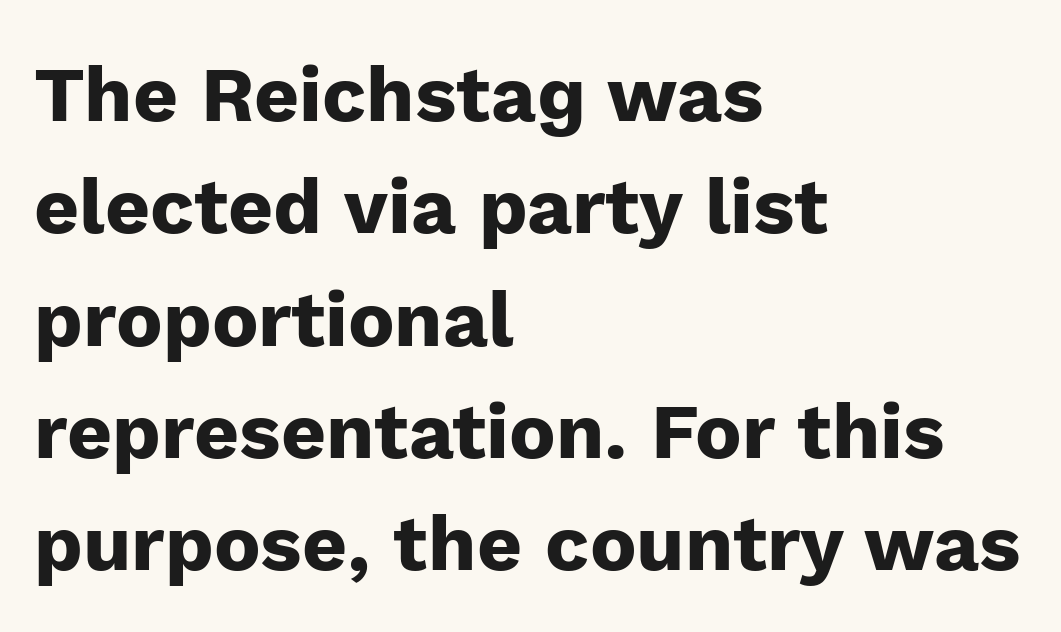
This rendering employs a face without finishing strokes, i.e., a sans-serif. You could call the tracking neutral — neither tight nor loose. Rendered with straight, roman letterforms. Line spacing here is normal. The paragraph has a hard left edge and a soft right edge. The foot of each line stays bare and open.
